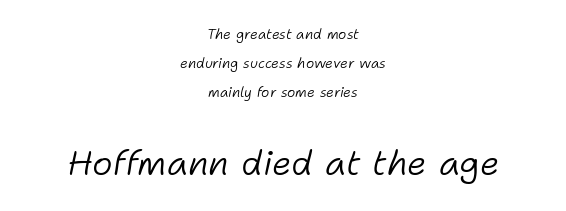
Q: Is the text bold? A: No.
Q: Is the text italic (slanted)? A: Yes, it leans right by about 11 degrees.
Q: Is the text underlined? A: No.
Q: How is the paragraph aligned? A: Centered.
Q: Is the spacing between letters normal or unusually wide? A: Normal.
Q: Is the spacing between lines tight, normal or loose? A: Loose.
Q: Which block of text is set in a larger size, the first (top) or the second (bottom)? A: The second (bottom) one.
Q: Width (condensed, normal, or wide)? A: Normal.
Q: Stroke contrast? A: Low.
Q: x-height? A: Medium.
Q: Monospaced? A: No.
